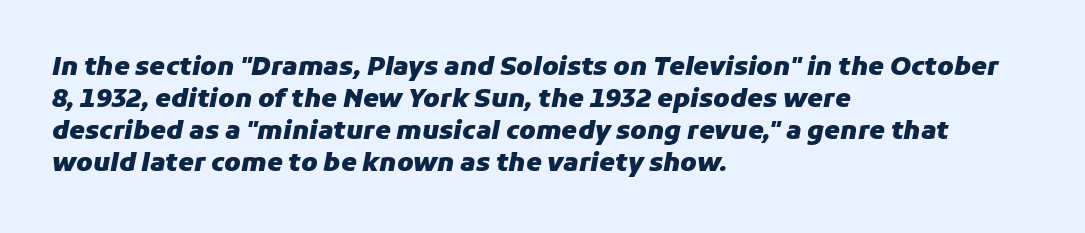
The image shows 25 px bold type, italic (leaning right); set left-aligned, normal line spacing (1.28x), normal letter spacing, not underlined.
